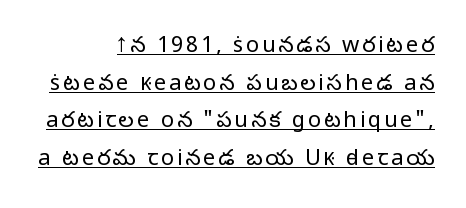
{"italic": "no", "bold": "no", "underline": "yes", "line_spacing_ratio": 1.71, "glyph_px": 22}
